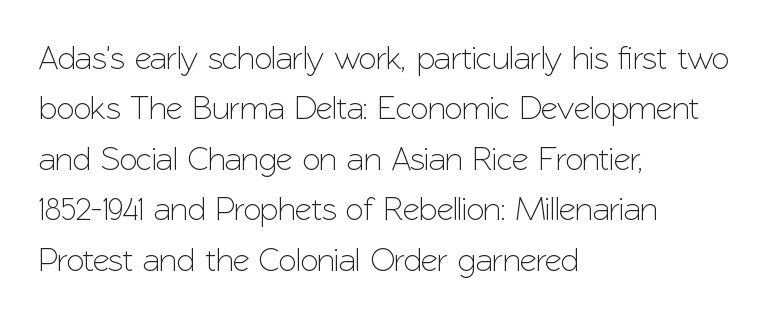
The rendering uses natural spacing where letterforms have individual widths. Honestly, there is no underline to notice here at all. Tracking here is standard; glyphs follow each other at the usual distance. The lettering stays uniformly vertical, giving the passage a roman look. Is there much room between lines? A standard amount, neither cramped nor airy. The lines in this sample share a left origin and differ only in where they stop.
